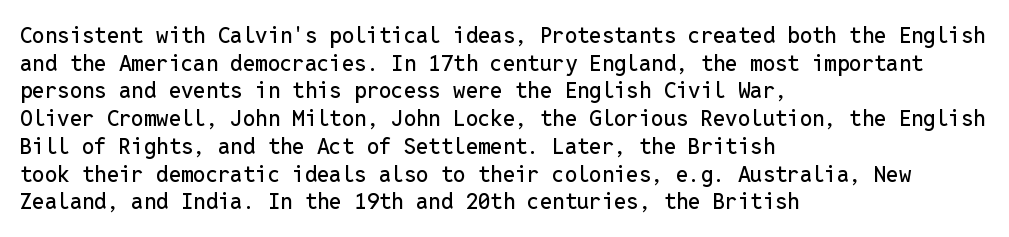
{"italic": "no", "underline": "no", "align": "left", "line_spacing": "normal", "line_spacing_ratio": 1.26, "letter_spacing": "normal", "letter_spacing_em": 0.0, "glyph_px": 22}
